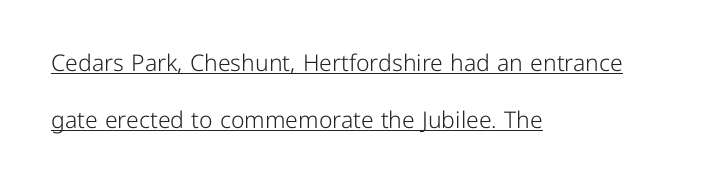
{"italic": "no", "bold": "no", "underline": "yes", "align": "left", "line_spacing": "loose", "line_spacing_ratio": 2.47, "letter_spacing": "normal", "letter_spacing_em": 0.0, "glyph_px": 23}
